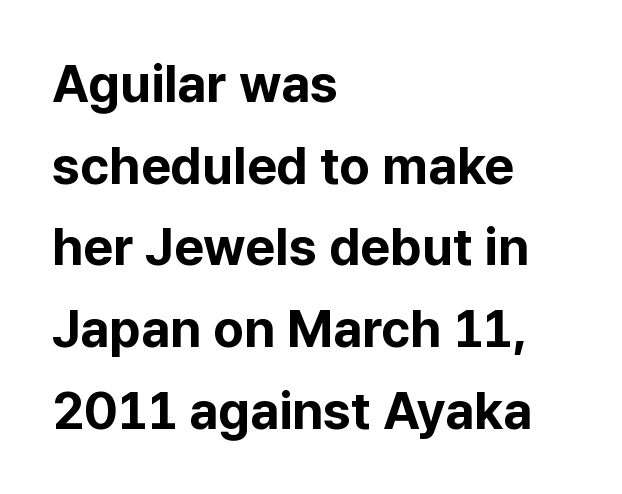
The words here are not underlined. Varying glyph widths throughout — classic text-font behaviour. Observe the absence of serifs on each vertical stroke in this sample. Whoever set this chose a conventional vertical rhythm. A dark, heavy texture on the line: the type is bold.
